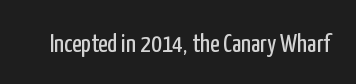
The image shows 26 px text type, upright; set normal letter spacing, not underlined.
